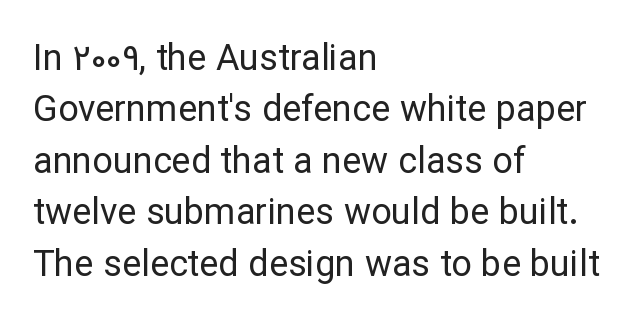
Nope, no serifs anywhere on these letters. Between one letter and the next there's only the usual sliver of space. Unlike italic type, these characters show no tilt at all. The designer left line spacing at the default. The lines in this sample share a left origin and differ only in where they stop.
